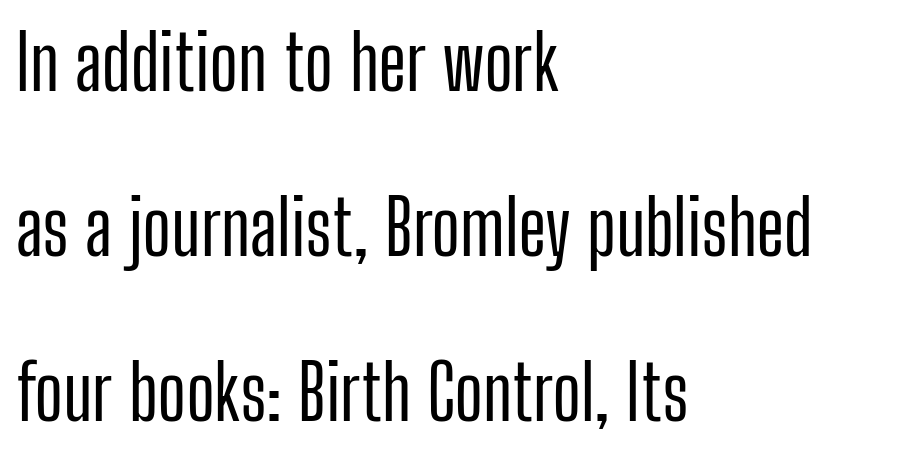
Q: Is the text italic (slanted)? A: No, it is upright.
Q: Is the typeface a serif or a sans-serif typeface? A: Sans-serif.
Q: Is the text underlined? A: No.
Q: How is the paragraph aligned? A: Left-aligned.
Q: Is the spacing between letters normal or unusually wide? A: Normal.
Q: Is the spacing between lines tight, normal or loose? A: Loose.
Q: Width (condensed, normal, or wide)? A: Condensed.
Q: Stroke contrast? A: Low.
Q: x-height? A: Medium.
Q: Monospaced? A: No.
